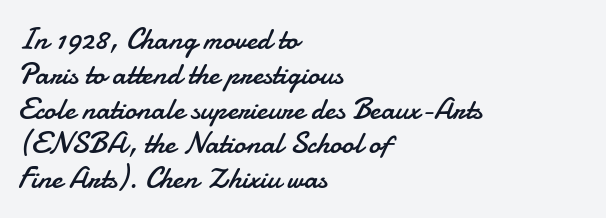
The image shows 30 px regular-weight sans-serif type; set left-aligned, line spacing 1.16x, normal letter spacing, not underlined; low stroke contrast and a small x-height.
